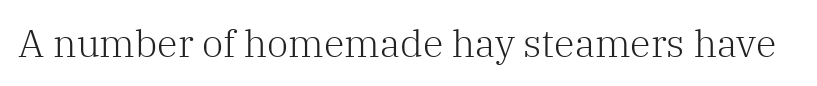
Q: Is the text bold? A: No.
Q: Is the text italic (slanted)? A: No, it is upright.
Q: Is the typeface a serif or a sans-serif typeface? A: Serif.
Q: Is the text underlined? A: No.
Q: Is the spacing between letters normal or unusually wide? A: Normal.
Q: Width (condensed, normal, or wide)? A: Normal.
Q: Stroke contrast? A: Low.
Q: x-height? A: Medium.
Q: Monospaced? A: No.
